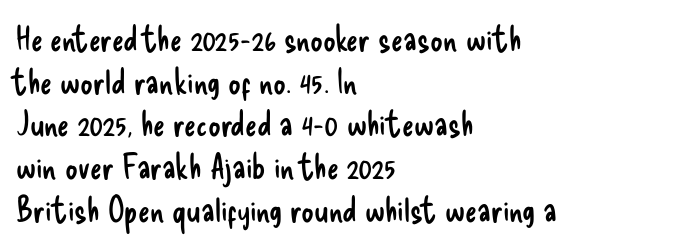
Q: Is the text bold? A: No.
Q: Is the text italic (slanted)? A: No, it is upright.
Q: Is the typeface a serif or a sans-serif typeface? A: Sans-serif.
Q: Is the text underlined? A: No.
Q: How is the paragraph aligned? A: Left-aligned.
Q: Is the spacing between letters normal or unusually wide? A: Normal.
Q: Width (condensed, normal, or wide)? A: Condensed.
Q: Stroke contrast? A: Low.
Q: x-height? A: Small.
Q: Monospaced? A: No.
